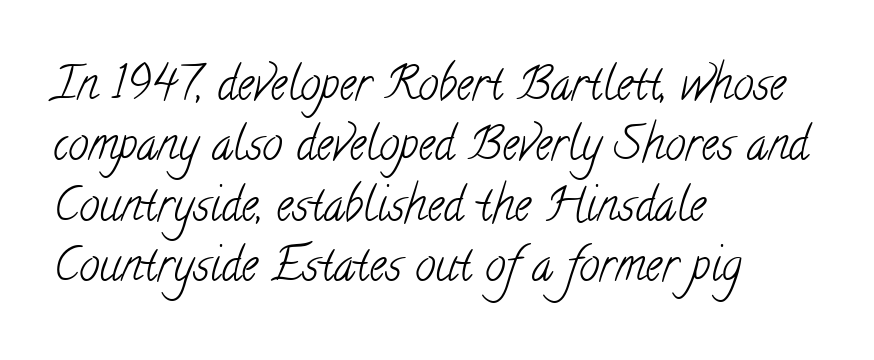
Q: Is the text bold? A: No.
Q: Is the typeface a serif or a sans-serif typeface? A: Serif.
Q: Is the text underlined? A: No.
Q: How is the paragraph aligned? A: Left-aligned.
Q: Is the spacing between letters normal or unusually wide? A: Normal.
Q: Is the spacing between lines tight, normal or loose? A: Normal.
Q: Width (condensed, normal, or wide)? A: Condensed.
Q: Stroke contrast? A: Low.
Q: x-height? A: Small.
Q: Monospaced? A: No.
